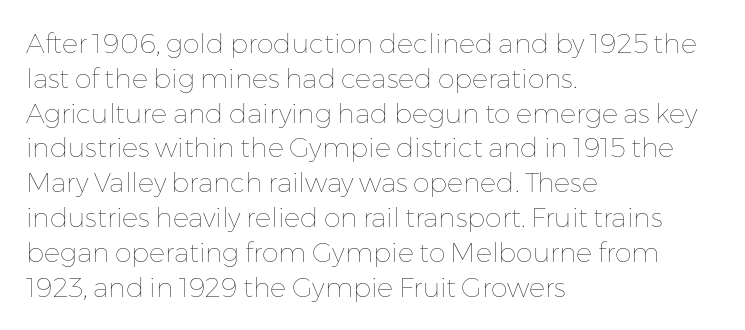
Q: Is the text bold? A: No.
Q: Is the text italic (slanted)? A: No, it is upright.
Q: Is the text underlined? A: No.
Q: How is the paragraph aligned? A: Left-aligned.
Q: Is the spacing between letters normal or unusually wide? A: Normal.
Q: Is the spacing between lines tight, normal or loose? A: Normal.
